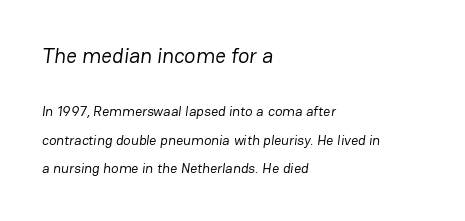
Q: Is the text bold? A: No.
Q: Is the text underlined? A: No.
Q: How is the paragraph aligned? A: Left-aligned.
Q: Is the spacing between letters normal or unusually wide? A: Normal.
Q: Is the spacing between lines tight, normal or loose? A: Loose.
Q: Which block of text is set in a larger size, the first (top) or the second (bottom)? A: The first (top) one.
